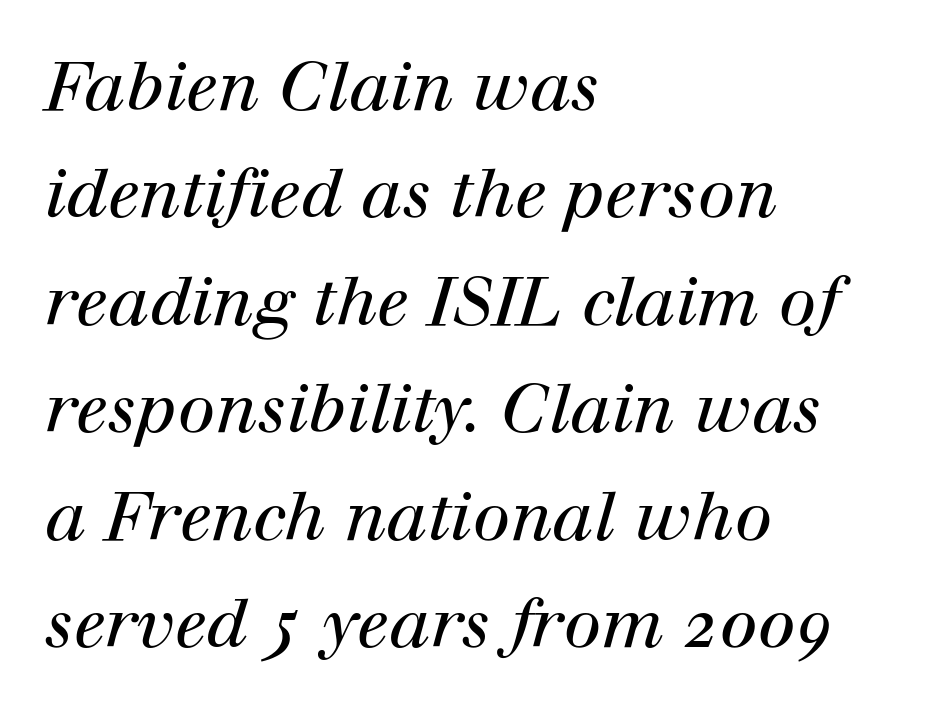
Q: Is the text bold? A: No.
Q: Is the text italic (slanted)? A: Yes, it leans right by about 12 degrees.
Q: Is the typeface a serif or a sans-serif typeface? A: Serif.
Q: Is the text underlined? A: No.
Q: How is the paragraph aligned? A: Left-aligned.
Q: Is the spacing between letters normal or unusually wide? A: Normal.
Q: Is the spacing between lines tight, normal or loose? A: Normal.
Q: Width (condensed, normal, or wide)? A: Normal.
Q: Stroke contrast? A: High.
Q: x-height? A: Medium.
Q: Monospaced? A: No.
